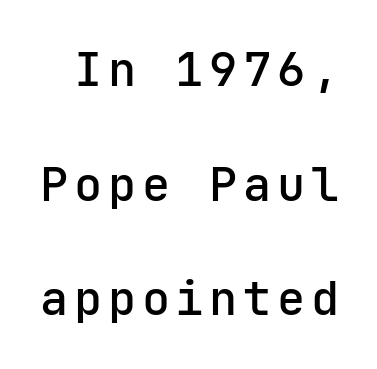
{"serif": "no", "italic": "no", "width": "normal", "stroke_contrast": "low", "x_height": "medium", "monospaced": "yes", "underline": "no", "line_spacing": "loose", "line_spacing_ratio": 2.44, "glyph_px": 47}
